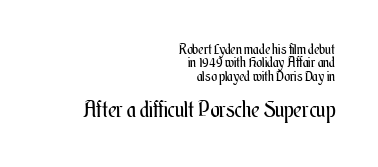
The image shows 22 px text type, upright; set right-aligned, tight line spacing (0.95x), normal letter spacing, not underlined; the second (bottom) block is 1.57x larger.
